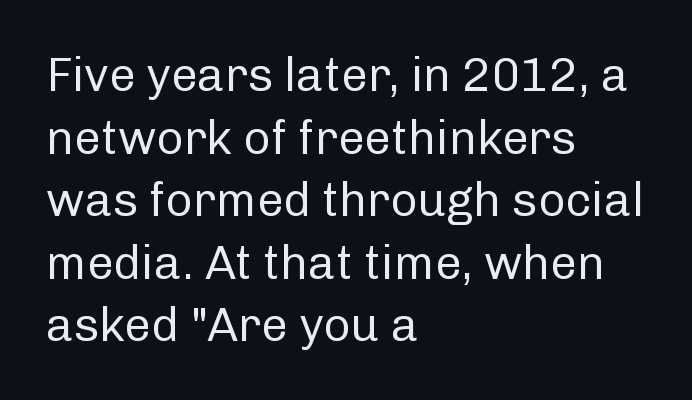
No feet cap the strokes, marking this as sans-serif type. Baseline-to-baseline distance is the conventional proportion of letter height. Summary of weight: not heavy and not bold. Italic? Not at all — the glyphs are vertical. Quick note: underline off. The typesetter chose a ragged-right arrangement here.
